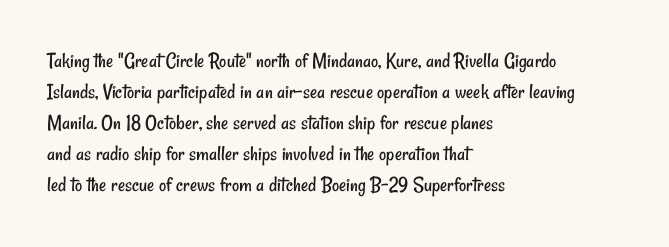
The image shows 22 px text type; set left-aligned, normal line spacing (1.41x), normal letter spacing, not underlined.
